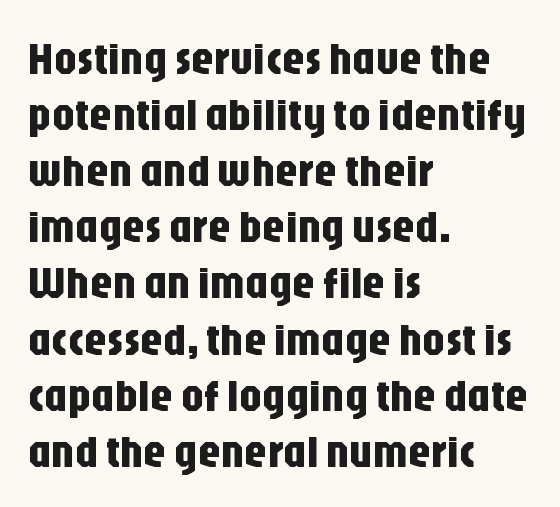
The image shows 46 px condensed sans-serif type, upright; set left-aligned, line spacing 1.22x, normal letter spacing, not underlined; low stroke contrast and a large x-height.
